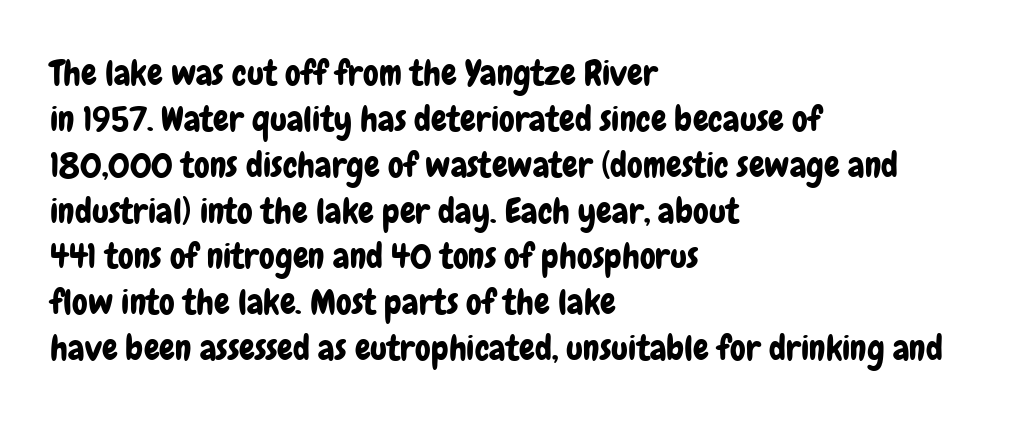
Does the leading feel generous? No, just average. Ordinary non-slanted type is in use. The face used here is rendered with its standard letterfit. Only glyphs here, with clear space below each row.
